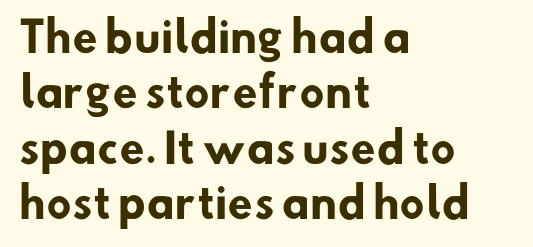
{"serif": "no", "bold": "yes", "weight": "heavy", "width": "normal", "stroke_contrast": "low", "x_height": "small", "monospaced": "no", "underline": "no", "align": "left", "line_spacing": "normal", "line_spacing_ratio": 1.35, "letter_spacing": "normal", "letter_spacing_em": 0.0, "glyph_px": 41}
